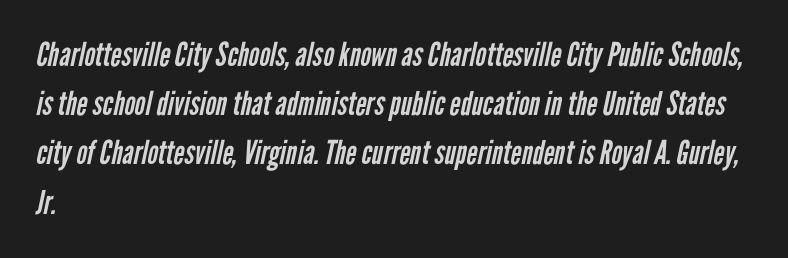
{"serif": "no", "bold": "no", "weight": "regular", "width": "condensed", "stroke_contrast": "low", "x_height": "medium", "monospaced": "no", "underline": "no", "align": "left", "line_spacing": "normal", "line_spacing_ratio": 1.49, "letter_spacing": "normal", "letter_spacing_em": 0.0, "glyph_px": 33}
